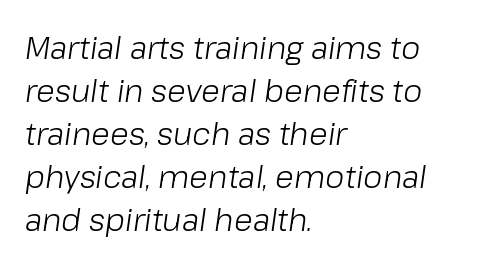
Each word holds together tightly as a unit, with standard inter-letter gaps. Each line starts at the same left margin while the right side varies. The area under the type is left untouched. Think of a printed novel: that variable character pitch is what you see here. Counters stay open thanks to moderate or lighter strokes. When letters slant like this, we call the style italic.
